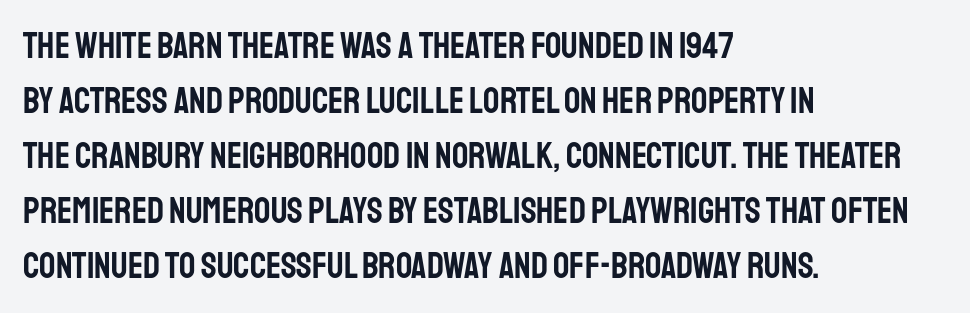
Q: Is the text italic (slanted)? A: No, it is upright.
Q: Is the typeface a serif or a sans-serif typeface? A: Sans-serif.
Q: Is the text underlined? A: No.
Q: How is the paragraph aligned? A: Left-aligned.
Q: Is the spacing between letters normal or unusually wide? A: Normal.
Q: Is the spacing between lines tight, normal or loose? A: Normal.
Q: Width (condensed, normal, or wide)? A: Condensed.
Q: Stroke contrast? A: Low.
Q: x-height? A: Large.
Q: Monospaced? A: No.
